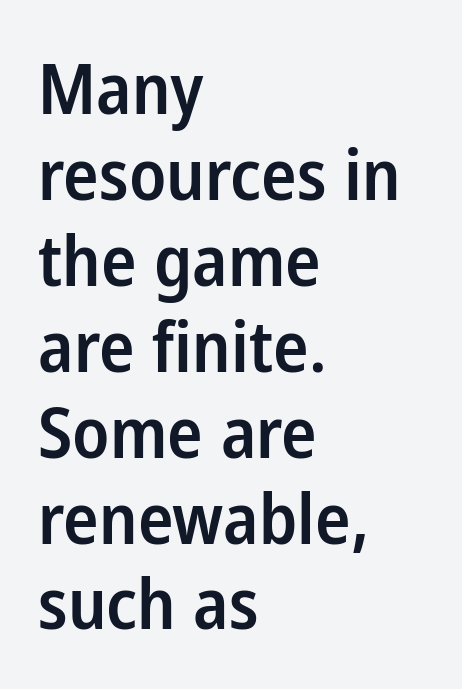
If you drew a ruler down the left edge, every line would touch it. When letters stand straight like this, we call the style roman or upright. A bit beefed up — I'd call it semibold rather than bold. Between one letter and the next there's only the usual sliver of space. This sample has the flowing, uneven cadence of proportional lettering.
